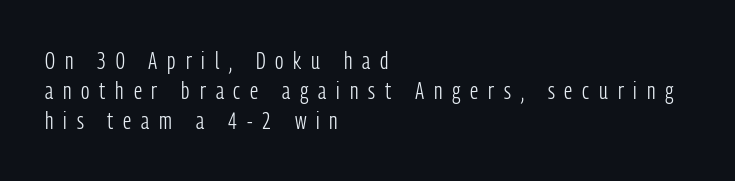
The image shows 24 px text type, upright; set left-aligned, normal line spacing (1.26x), unusually wide letter spacing (+0.41 em), not underlined.
